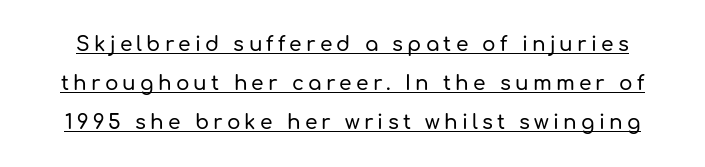
{"italic": "no", "underline": "yes", "line_spacing": "loose", "line_spacing_ratio": 1.95, "letter_spacing": "wide", "letter_spacing_em": 0.21, "glyph_px": 20}
